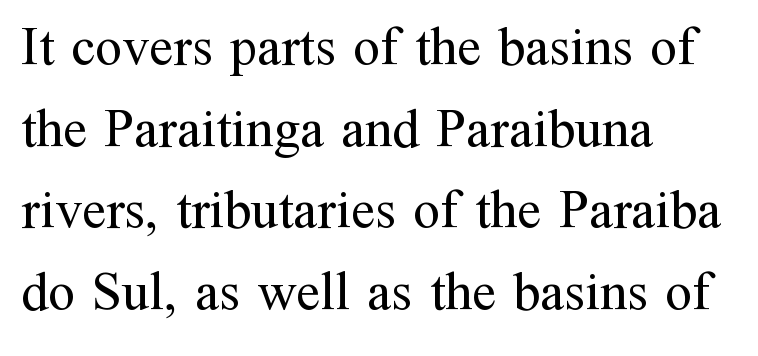
Q: Is the text bold? A: No.
Q: Is the text italic (slanted)? A: No, it is upright.
Q: Is the typeface a serif or a sans-serif typeface? A: Serif.
Q: Is the text underlined? A: No.
Q: How is the paragraph aligned? A: Left-aligned.
Q: Is the spacing between letters normal or unusually wide? A: Normal.
Q: Is the spacing between lines tight, normal or loose? A: Normal.
Q: Width (condensed, normal, or wide)? A: Normal.
Q: Stroke contrast? A: Medium.
Q: x-height? A: Medium.
Q: Monospaced? A: No.
